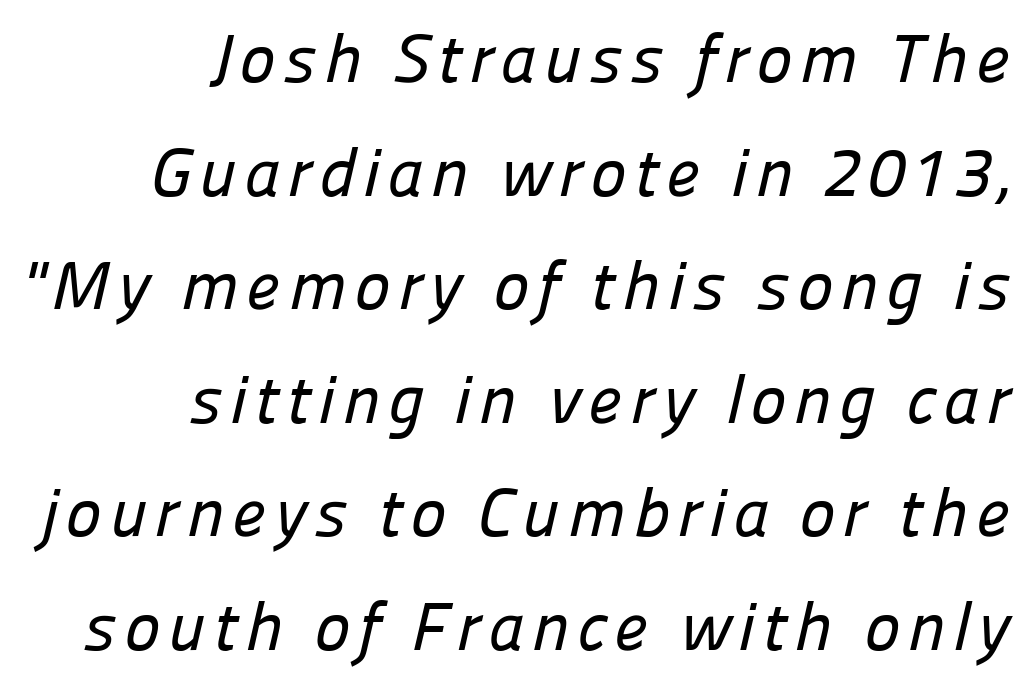
Q: Is the typeface a serif or a sans-serif typeface? A: Sans-serif.
Q: Is the text underlined? A: No.
Q: How is the paragraph aligned? A: Right-aligned.
Q: Is the spacing between lines tight, normal or loose? A: Normal.
Q: Width (condensed, normal, or wide)? A: Normal.
Q: Stroke contrast? A: Low.
Q: x-height? A: Medium.
Q: Monospaced? A: No.
